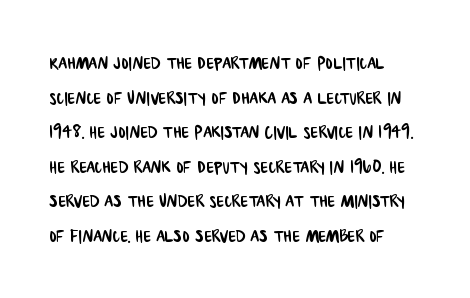
Q: Is the text underlined? A: No.
Q: Is the spacing between letters normal or unusually wide? A: Normal.
Q: Is the spacing between lines tight, normal or loose? A: Normal.
